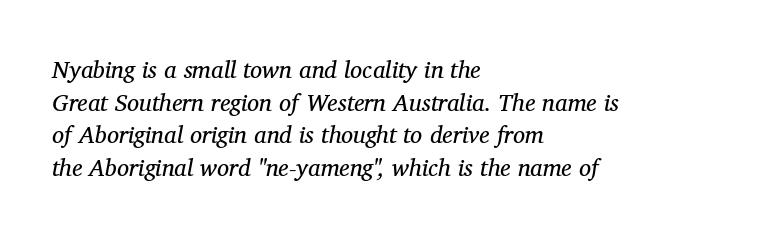
Q: Is the text bold? A: No.
Q: Is the text italic (slanted)? A: Yes, it leans right by about 11 degrees.
Q: Is the text underlined? A: No.
Q: How is the paragraph aligned? A: Left-aligned.
Q: Is the spacing between letters normal or unusually wide? A: Normal.
Q: Is the spacing between lines tight, normal or loose? A: Normal.
